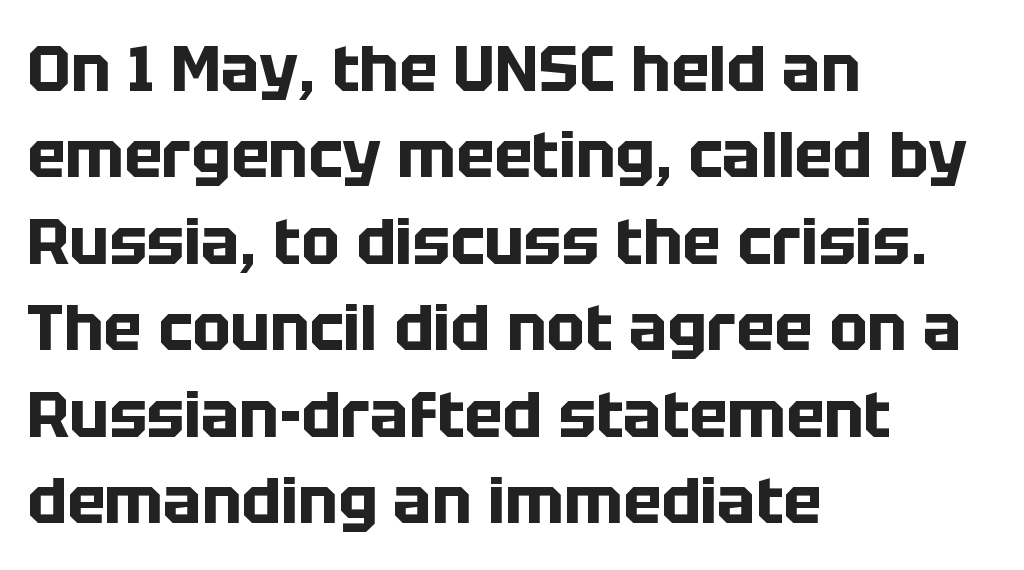
Q: Is the text bold? A: Yes.
Q: Is the text italic (slanted)? A: No, it is upright.
Q: Is the typeface a serif or a sans-serif typeface? A: Sans-serif.
Q: Is the text underlined? A: No.
Q: How is the paragraph aligned? A: Left-aligned.
Q: Is the spacing between letters normal or unusually wide? A: Normal.
Q: Is the spacing between lines tight, normal or loose? A: Normal.
Q: Width (condensed, normal, or wide)? A: Normal.
Q: Stroke contrast? A: Low.
Q: x-height? A: Large.
Q: Monospaced? A: No.
